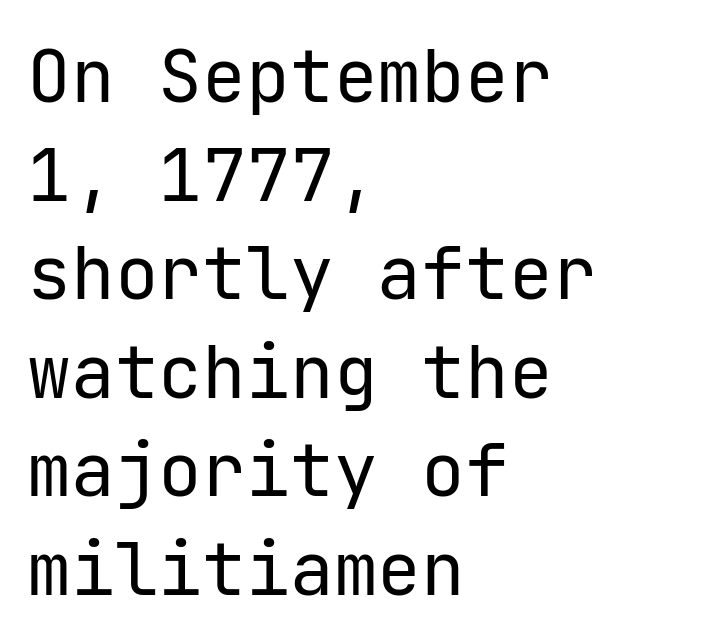
{"serif": "no", "italic": "no", "bold": "no", "weight": "regular", "width": "normal", "stroke_contrast": "low", "x_height": "medium", "underline": "no", "align": "left", "line_spacing": "normal", "line_spacing_ratio": 1.35, "letter_spacing": "normal", "letter_spacing_em": 0.0, "glyph_px": 73}
